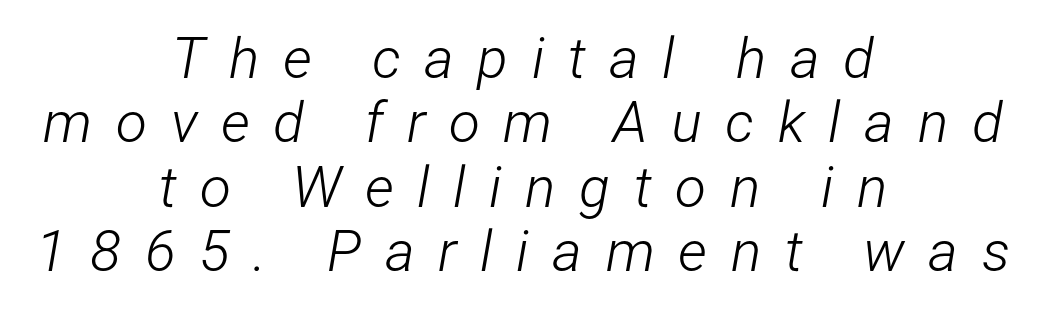
The image shows 57 px light, condensed type, italic (leaning right); set centered, tight line spacing (1.13x), unusually wide letter spacing (+0.41 em), not underlined; low stroke contrast and a medium x-height.
